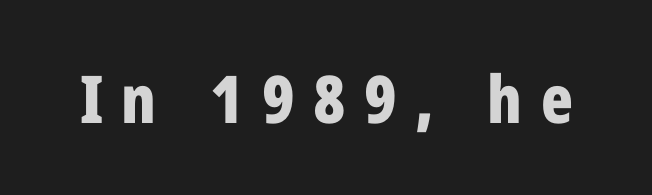
Letterform terminals end flat and unadorned throughout the passage. You could not count columns in this text — the font is proportionally spaced. The horizontal fit of the characters is loose and conspicuously gappy. If you drew a line through each stem, it would be perfectly vertical. The passage shown is emphatically bold. The words here are not underlined.
